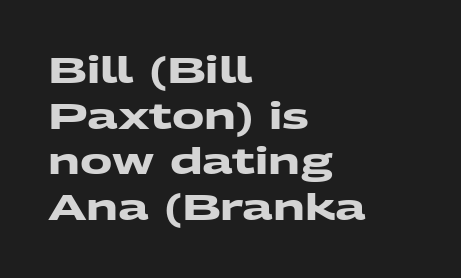
{"serif": "no", "bold": "yes", "weight": "heavy", "width": "wide", "stroke_contrast": "medium", "x_height": "medium", "monospaced": "no", "underline": "no", "align": "left", "line_spacing": "normal", "line_spacing_ratio": 1.27, "letter_spacing": "normal", "letter_spacing_em": 0.0, "glyph_px": 36}
